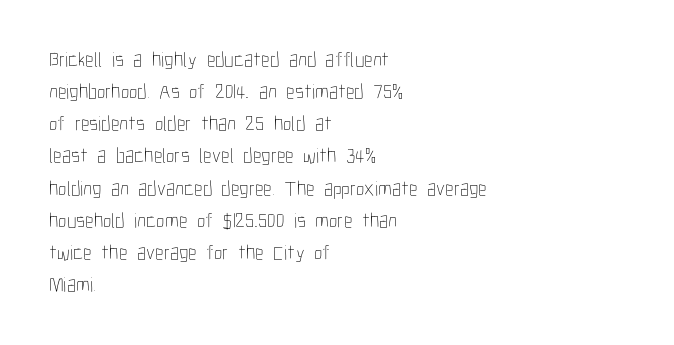
Is the block centered? No — it sits flush against the left margin. Honestly, the row spacing looks completely unremarkable. Check under the words: just untouched page. Ascenders rise straight up at ninety degrees. Nobody touched the tracking dial on this one.
